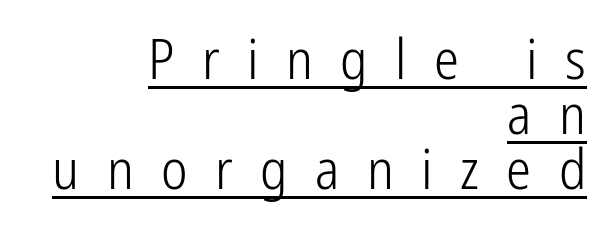
The image shows 56 px light, condensed sans-serif type, upright; set right-aligned, tight line spacing (0.98x), unusually wide letter spacing (+0.49 em), underlined; low stroke contrast and a medium x-height.
